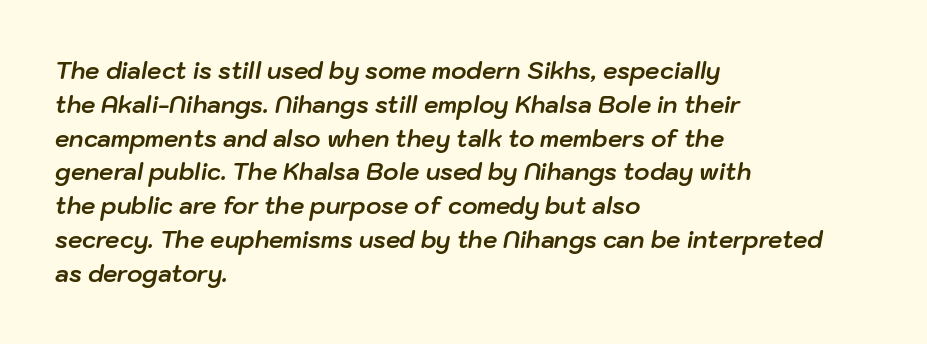
The image shows 23 px bold type, italic (leaning right); set left-aligned, normal line spacing (1.47x), normal letter spacing, not underlined.
